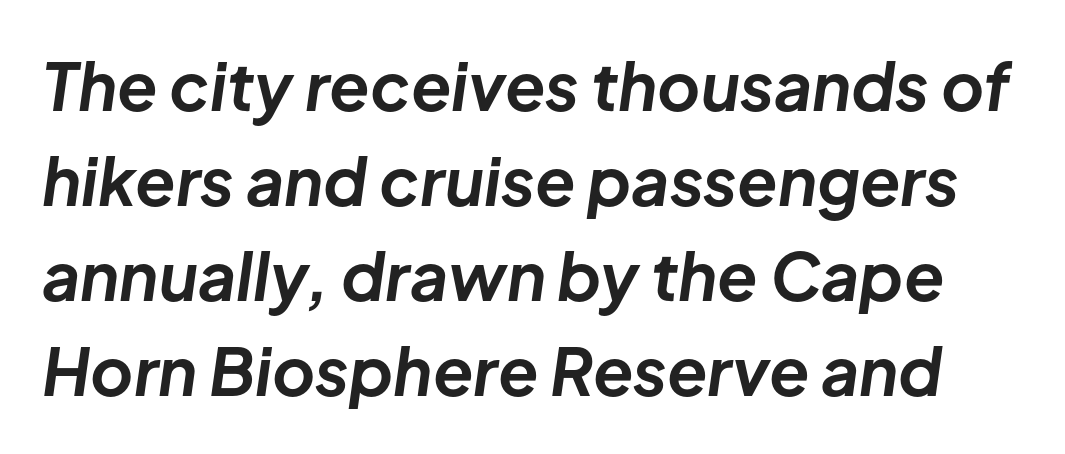
{"italic": "yes", "lean": "right", "slant_degrees": 8, "bold": "yes", "weight": "bold", "width": "normal", "stroke_contrast": "low", "x_height": "medium", "monospaced": "no", "underline": "no", "line_spacing": "normal", "line_spacing_ratio": 1.44, "letter_spacing": "normal", "letter_spacing_em": 0.0, "glyph_px": 66}
